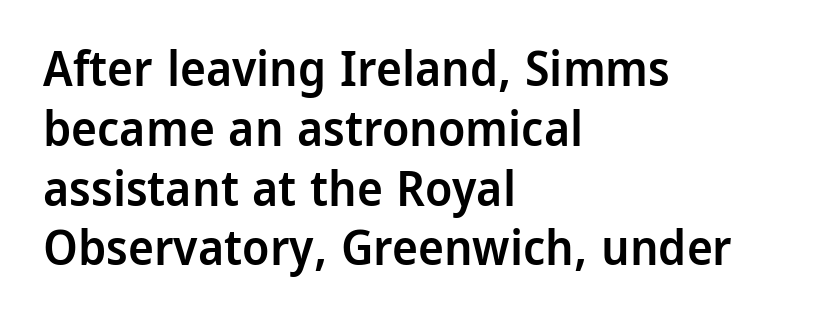
{"serif": "no", "italic": "no", "bold": "semi", "weight": "semibold", "width": "normal", "stroke_contrast": "low", "x_height": "medium", "monospaced": "no", "underline": "no", "align": "left", "line_spacing_ratio": 1.22, "letter_spacing": "normal", "letter_spacing_em": 0.0, "glyph_px": 49}
